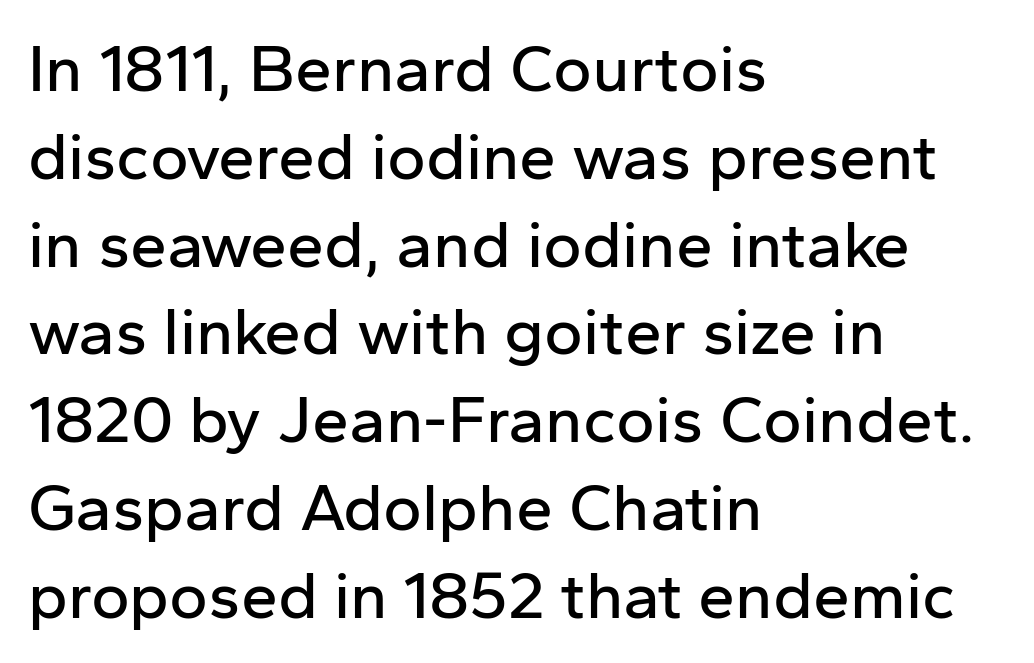
{"serif": "no", "italic": "no", "width": "normal", "stroke_contrast": "low", "x_height": "medium", "monospaced": "no", "underline": "no", "align": "left", "line_spacing": "normal", "line_spacing_ratio": 1.33, "letter_spacing": "normal", "letter_spacing_em": 0.0, "glyph_px": 66}
